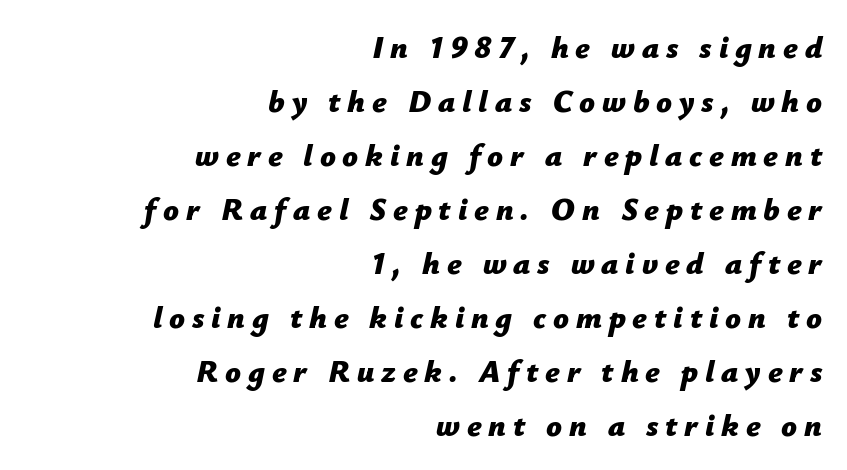
This sample uses an oblique cut, with every glyph tilted off the vertical. Anything drawn beneath the words? Only blank space. Teacher's note: observe the even right margin — that is flush-right alignment. This rendering widens character spacing well past its baseline value. The sample has been set heavy, in full bold. Looks like regular typesetting: each glyph gets only the width it needs.
